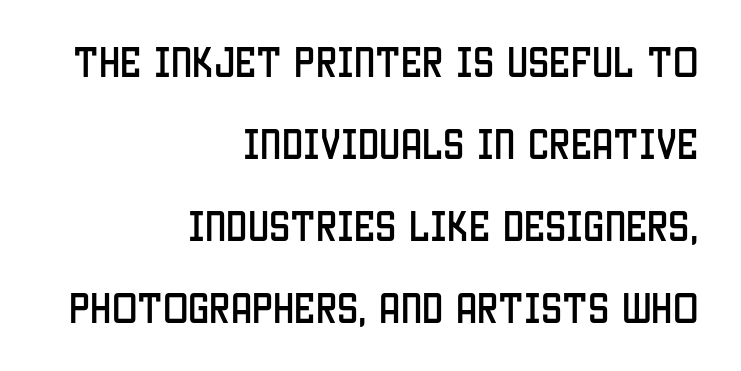
Do the characters align in a grid? No, the font is proportional. The face used here is a sans, in the tradition of grotesques and geometrics. This rendering uses right alignment, leaving the left contour irregular. Underlining? Definitely not there. The specimen reads as upright at a glance.
